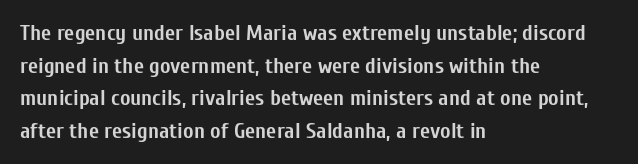
The image shows 22 px bold type, upright; set left-aligned, normal line spacing (1.48x), normal letter spacing, not underlined.
